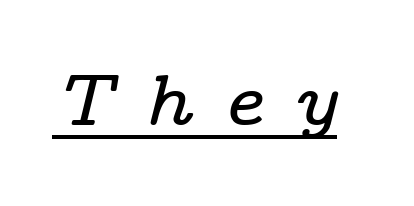
Q: Is the text italic (slanted)? A: Yes, it leans right by about 14 degrees.
Q: Is the typeface a serif or a sans-serif typeface? A: Serif.
Q: Is the text underlined? A: Yes.
Q: Is the spacing between letters normal or unusually wide? A: Unusually wide.
Q: Width (condensed, normal, or wide)? A: Wide.
Q: Stroke contrast? A: Low.
Q: x-height? A: Medium.
Q: Monospaced? A: No.
